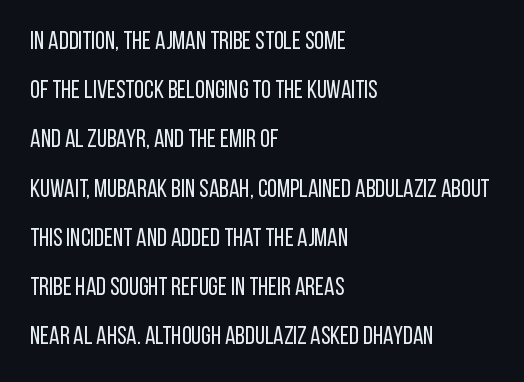
{"italic": "no", "bold": "no", "underline": "no", "align": "left", "line_spacing": "loose", "line_spacing_ratio": 1.97, "letter_spacing": "normal", "letter_spacing_em": 0.0, "glyph_px": 25}
